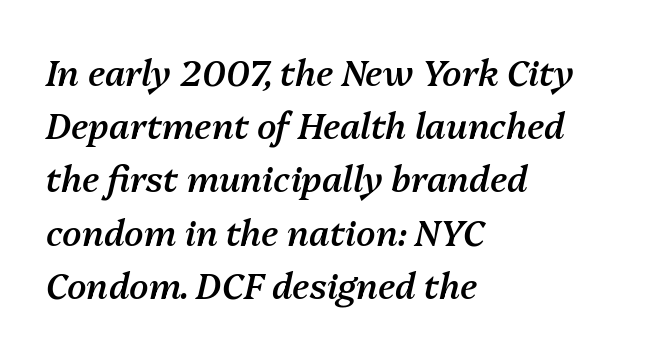
The image shows 35 px semibold type, italic (leaning right); set left-aligned, normal line spacing (1.52x), normal letter spacing, not underlined; medium stroke contrast and a medium x-height.
